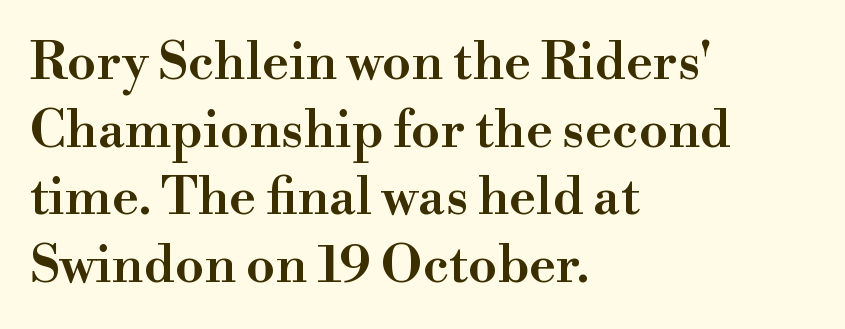
The image shows 52 px semibold serif type, upright; set left-aligned, normal line spacing (1.3x), normal letter spacing, not underlined; high stroke contrast and a small x-height.
